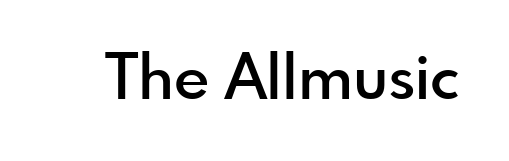
{"serif": "no", "italic": "no", "bold": "semi", "weight": "semibold", "width": "normal", "x_height": "small", "monospaced": "no", "underline": "no", "letter_spacing": "normal", "letter_spacing_em": 0.0, "glyph_px": 62}
